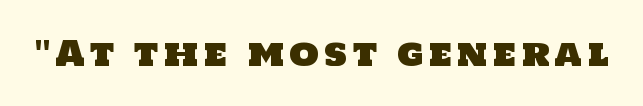
The image shows 34 px sans-serif type; set not underlined; low stroke contrast and a large x-height.
